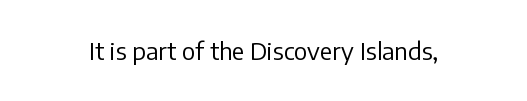
Only glyphs here, with clear space below each row. Notice how the stems are strictly vertical — no italics here. Between one letter and the next there's only the usual sliver of space. Is this a heavy cut? Hardly; it is regular or lighter.
